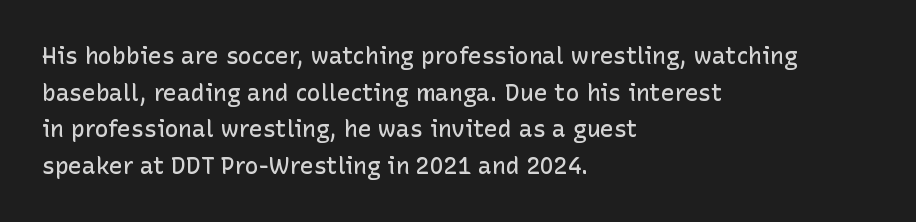
The type is set solid horizontally, with unmodified tracking. Visually the block forms a straight wall on the left and a jagged coastline on the right. Does the lettering tilt? It doesn't — this is upright. Baseline-to-baseline distance is the conventional proportion of letter height. Anything drawn beneath the words? Only blank space.
